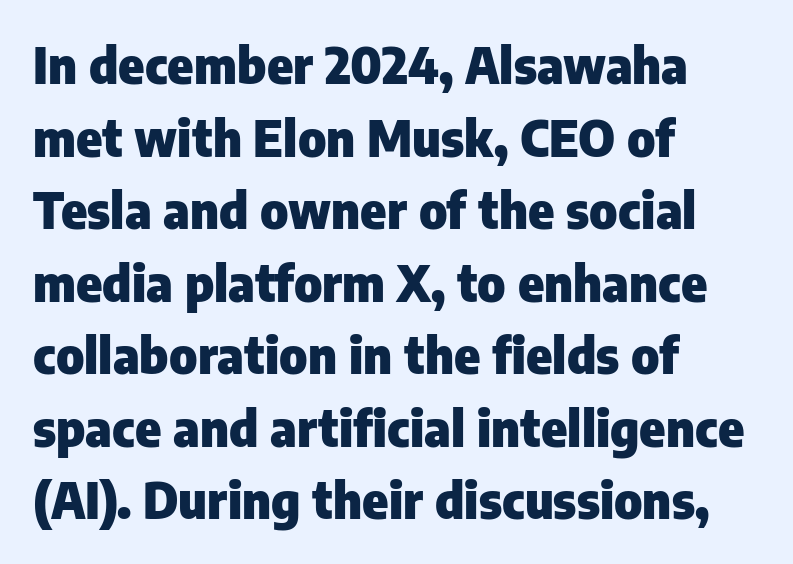
The image shows 49 px heavy sans-serif type, upright; set left-aligned, normal line spacing (1.48x), normal letter spacing, not underlined; low stroke contrast and a medium x-height.
